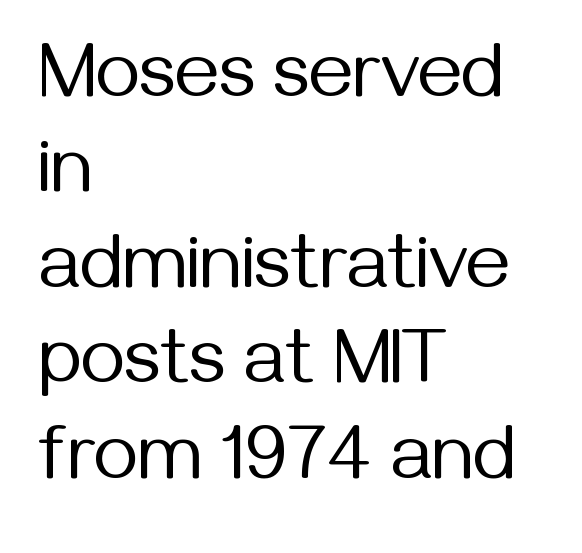
The image shows 77 px regular-weight sans-serif type, upright; set left-aligned, line spacing 1.24x, normal letter spacing, not underlined; medium stroke contrast and a medium x-height.
